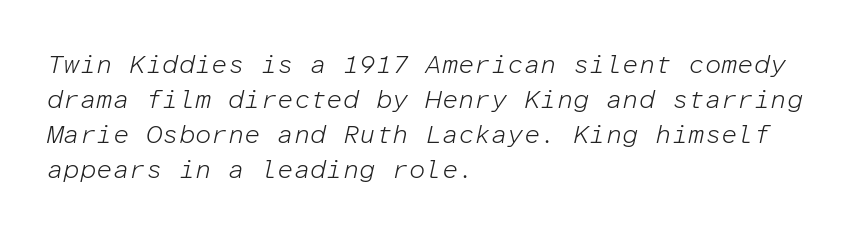
A normal amount of white space separates one row of letters from the next. Look at the tracking — it's just the regular setting, nothing added. Underlining? Definitely not there. Weight class: somewhere from thin through regular.
